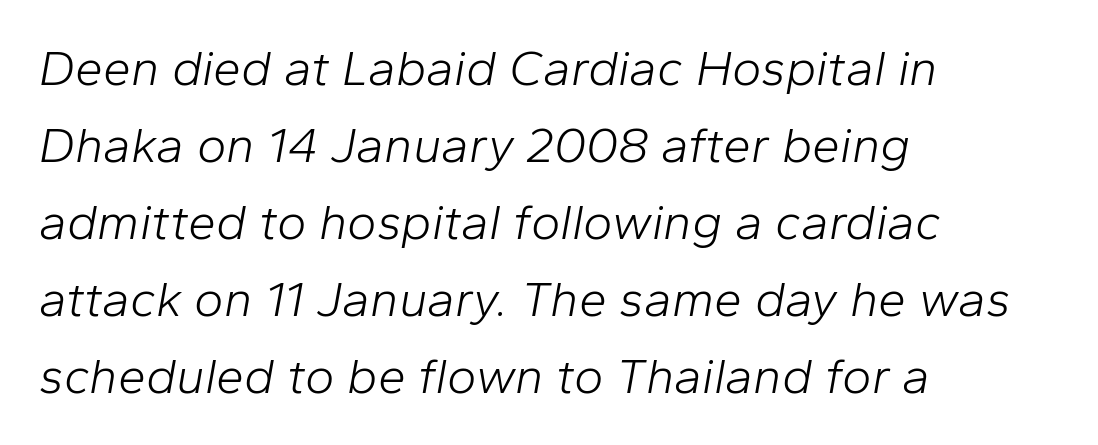
Q: Is the text bold? A: No.
Q: Is the text italic (slanted)? A: Yes, it leans right by about 10 degrees.
Q: Is the text underlined? A: No.
Q: How is the paragraph aligned? A: Left-aligned.
Q: Is the spacing between letters normal or unusually wide? A: Normal.
Q: Is the spacing between lines tight, normal or loose? A: Normal.
Q: Width (condensed, normal, or wide)? A: Normal.
Q: Stroke contrast? A: Low.
Q: x-height? A: Medium.
Q: Monospaced? A: No.
